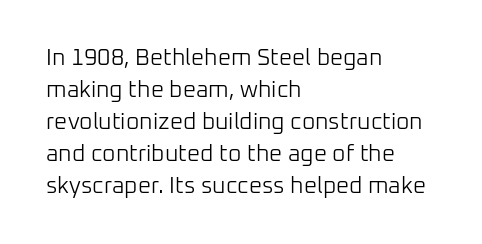
Caption: standard tracking, unaltered. Does the leading feel generous? No, just average. The lines are quadded left. Check the space under the baseline: it is left empty.
